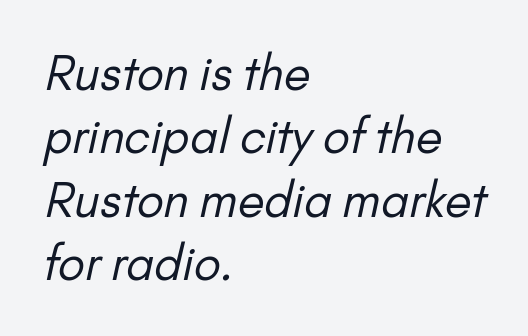
The passage shown is not bold in any degree. The line-height multiplier appears to be the usual default. The font family rendered here belongs to the sans-serif group. The rendering uses natural spacing where letterforms have individual widths. The words here are not underlined. Teacher's note: observe the even left margin — that is flush-left alignment.
